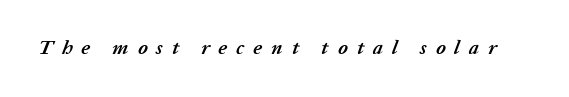
{"italic": "yes", "lean": "right", "slant_degrees": 20, "bold": "yes", "underline": "no", "letter_spacing": "wide", "letter_spacing_em": 0.45, "glyph_px": 20}
